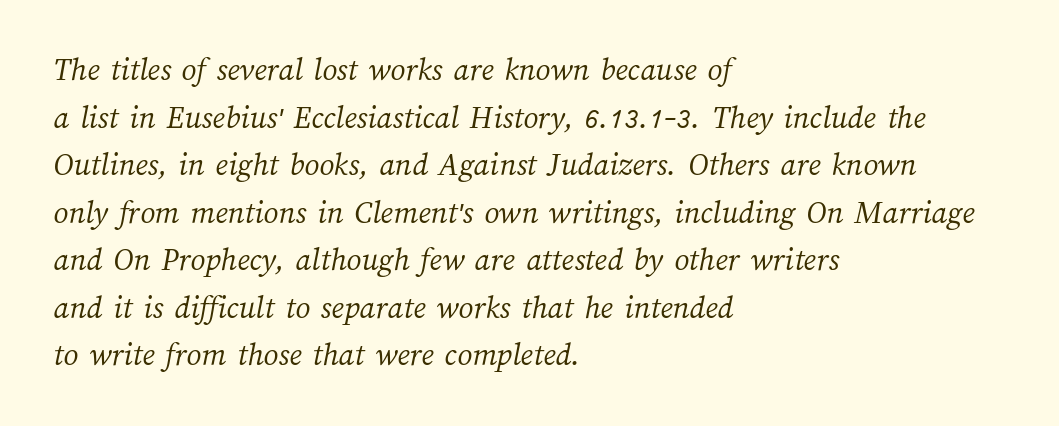
{"bold": "no", "weight": "light", "width": "normal", "stroke_contrast": "medium", "x_height": "medium", "monospaced": "no", "underline": "no", "align": "left", "line_spacing": "normal", "line_spacing_ratio": 1.44, "letter_spacing": "normal", "letter_spacing_em": 0.0, "glyph_px": 33}
